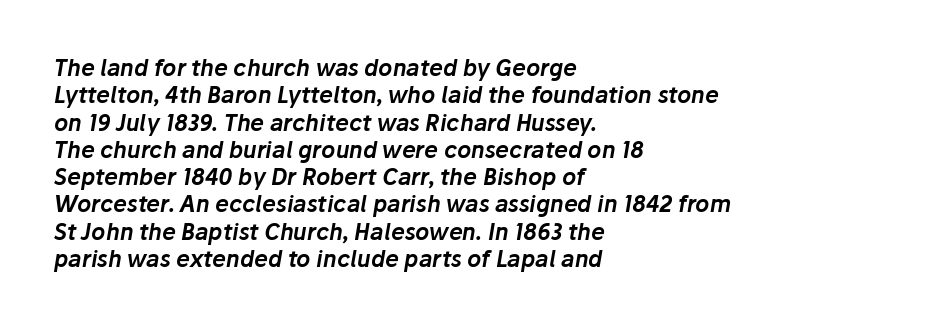
Each row of text sits above clean, open space. This sample uses plain, unmodified letter spacing. The setting favours the left margin, as ordinary paragraphs usually do. Notice how the stems are inclined rather than vertical — that's the hallmark of italics.
